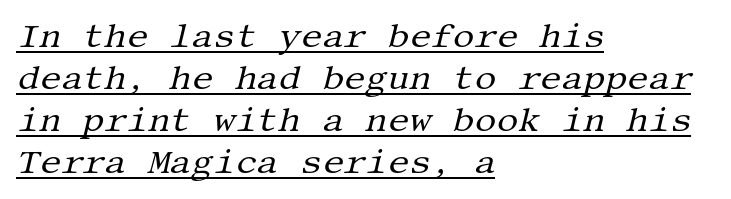
The image shows 34 px regular-weight serif type, italic (leaning right); set left-aligned, line spacing 1.24x, normal letter spacing, underlined; medium stroke contrast and a large x-height.
